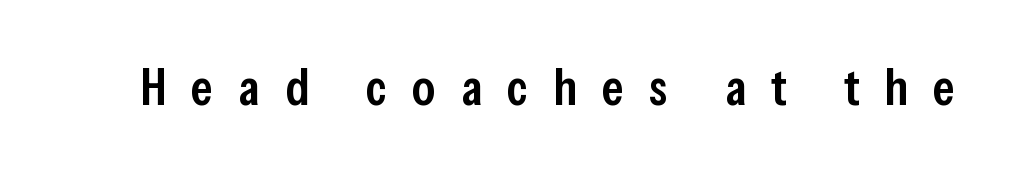
Q: Is the text bold? A: Semi-bold.
Q: Is the text italic (slanted)? A: No, it is upright.
Q: Is the typeface a serif or a sans-serif typeface? A: Sans-serif.
Q: Is the text underlined? A: No.
Q: Is the spacing between letters normal or unusually wide? A: Unusually wide.
Q: Width (condensed, normal, or wide)? A: Condensed.
Q: Stroke contrast? A: Low.
Q: x-height? A: Medium.
Q: Monospaced? A: No.
